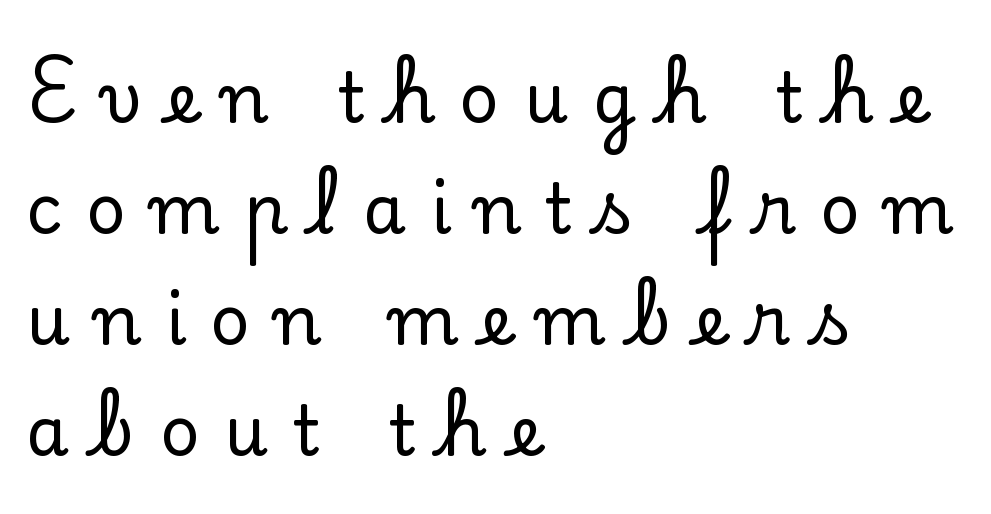
The image shows 69 px serif type, upright; set left-aligned, normal line spacing (1.61x), unusually wide letter spacing (+0.35 em), not underlined; low stroke contrast and a small x-height.
